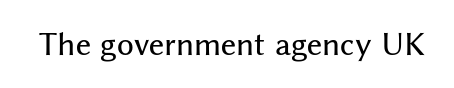
Q: Is the text italic (slanted)? A: No, it is upright.
Q: Is the typeface a serif or a sans-serif typeface? A: Sans-serif.
Q: Is the text underlined? A: No.
Q: Is the spacing between letters normal or unusually wide? A: Normal.
Q: Width (condensed, normal, or wide)? A: Normal.
Q: Stroke contrast? A: Medium.
Q: x-height? A: Medium.
Q: Monospaced? A: No.
